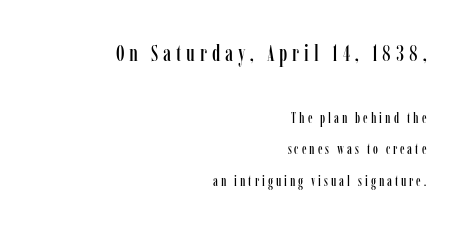
Compare the two chunks: the upper has the greater cap height. The zone under the glyphs is completely vacant. Display-style spreading of the glyphs; the letterfit is very open. Quick note: interline space is abundant. Where is the straight margin? On the right.
